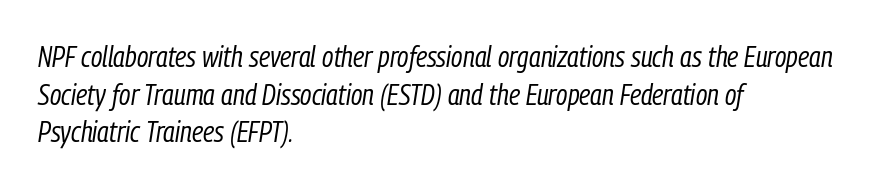
The tracking reads as untouched default to a designer's eye. Descender tails drop into unmarked territory. The lettering tilts uniformly, giving the passage an italic look. Think of a printed novel: that variable character pitch is what you see here. How would I describe the line gaps? Plain and ordinary.
